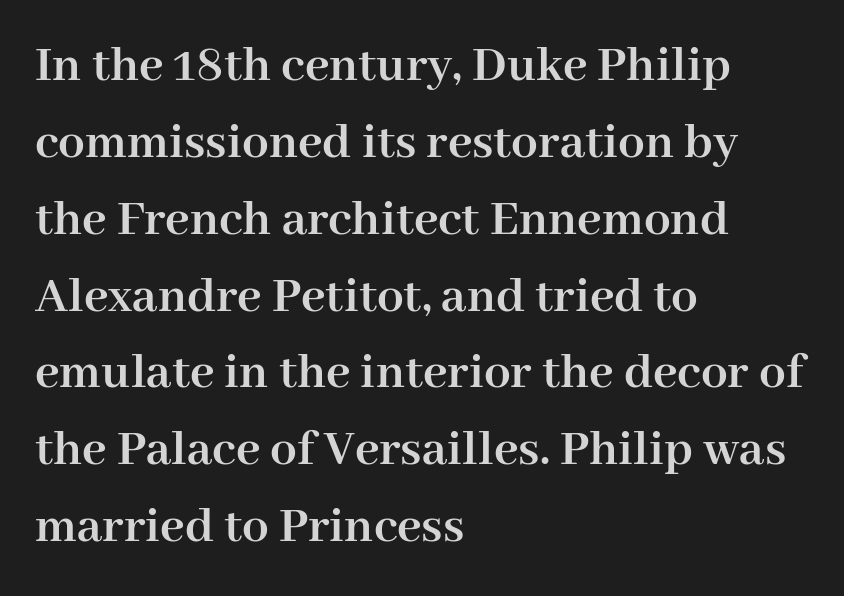
Font category for this specimen: serif. Each word holds together tightly as a unit, with standard inter-letter gaps. In CSS terms this would be text-align: left. Students, observe: this is what conventionally led text looks like.
